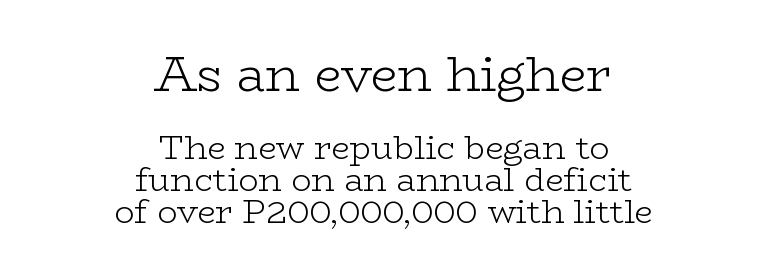
{"serif": "yes", "italic": "no", "bold": "no", "weight": "light", "width": "wide", "stroke_contrast": "low", "x_height": "medium", "monospaced": "no", "underline": "no", "align": "center", "line_spacing": "tight", "line_spacing_ratio": 0.96, "letter_spacing": "normal", "letter_spacing_em": 0.0, "larger_block": "first", "size_ratio": 1.48, "glyph_px": 49}
